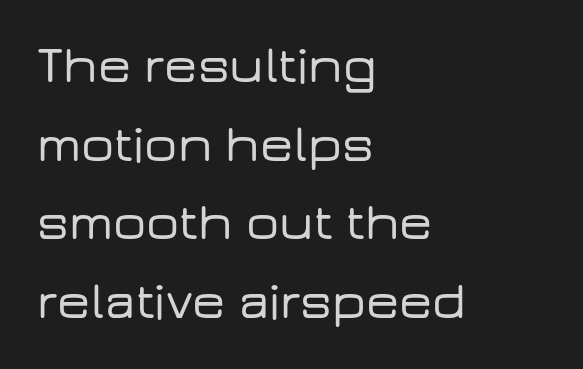
Q: Is the text italic (slanted)? A: No, it is upright.
Q: Is the typeface a serif or a sans-serif typeface? A: Sans-serif.
Q: Is the text underlined? A: No.
Q: How is the paragraph aligned? A: Left-aligned.
Q: Is the spacing between letters normal or unusually wide? A: Normal.
Q: Is the spacing between lines tight, normal or loose? A: Normal.
Q: Width (condensed, normal, or wide)? A: Wide.
Q: Stroke contrast? A: Low.
Q: x-height? A: Medium.
Q: Monospaced? A: No.
